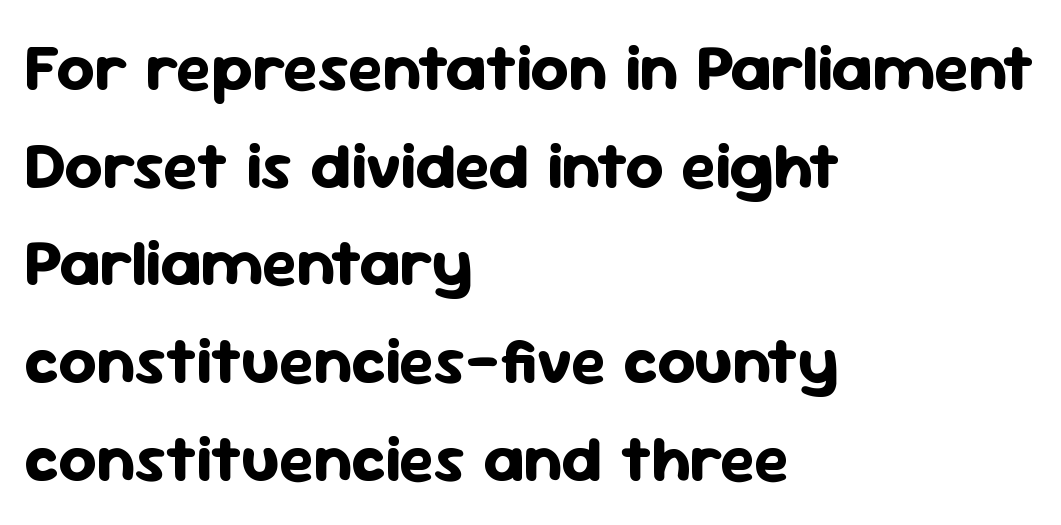
The text block is weighted toward the left margin, trailing off unevenly rightward. Only glyphs here, with clear space below each row. The letters advance in unequal steps, a hallmark of proportional type. The line texture is even and compact thanks to regular tracking. Caption: bold face, heavy strokes.
